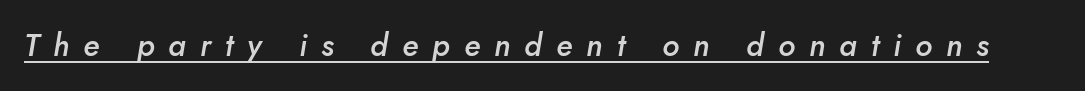
The rendering uses the underline text-decoration. Spacing verdict: proportional, widths tailored to each character. A typesetter would mark this as italic. How are the letters spaced? Widely, with obvious added tracking. A somewhat darkened texture: the type is semibold rather than bold.
